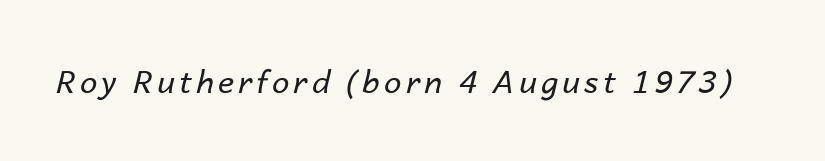
Q: Is the text bold? A: No.
Q: Is the text italic (slanted)? A: Yes, it leans right by about 14 degrees.
Q: Is the text underlined? A: No.
Q: Width (condensed, normal, or wide)? A: Normal.
Q: Stroke contrast? A: Low.
Q: x-height? A: Medium.
Q: Monospaced? A: No.
